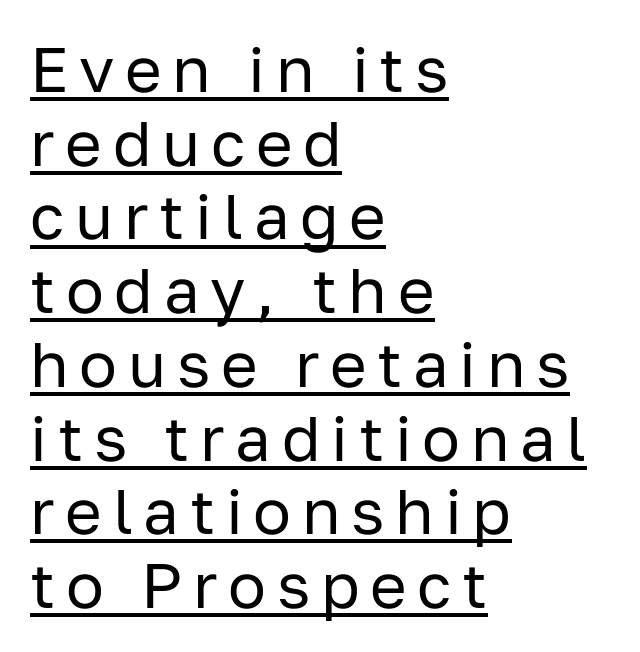
{"serif": "no", "italic": "no", "bold": "no", "weight": "regular", "width": "normal", "stroke_contrast": "low", "x_height": "medium", "monospaced": "no", "underline": "yes", "align": "left", "line_spacing_ratio": 1.17, "glyph_px": 63}
